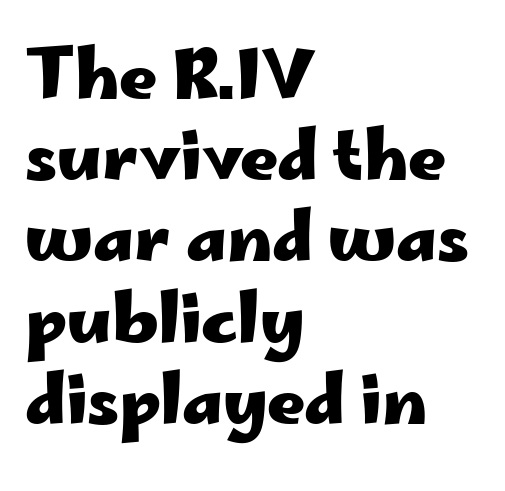
{"serif": "no", "italic": "no", "bold": "yes", "weight": "heavy", "width": "wide", "stroke_contrast": "low", "x_height": "small", "monospaced": "no", "underline": "no", "align": "left", "line_spacing_ratio": 1.23, "letter_spacing": "normal", "letter_spacing_em": 0.0, "glyph_px": 66}
